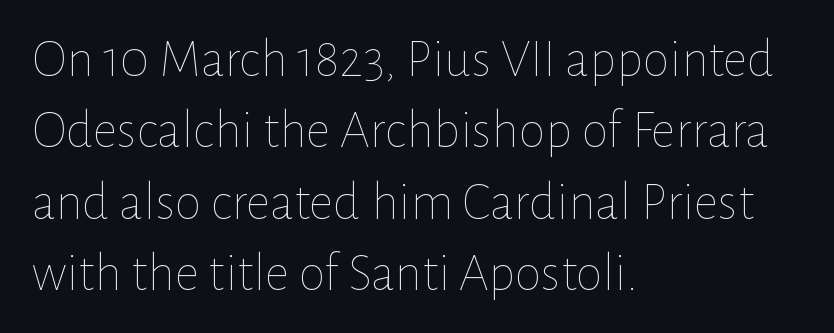
{"italic": "no", "bold": "no", "weight": "thin", "width": "normal", "stroke_contrast": "low", "x_height": "medium", "monospaced": "no", "underline": "no", "align": "left", "line_spacing": "normal", "line_spacing_ratio": 1.32, "letter_spacing": "normal", "letter_spacing_em": 0.0, "glyph_px": 54}
